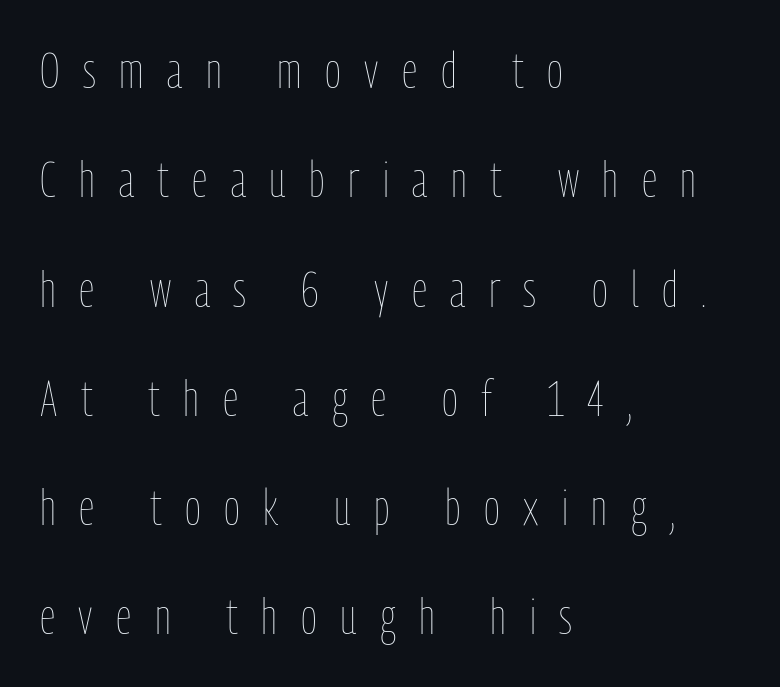
The glyphs are unaccompanied by any horizontal stroke below them. Loosely led — the rows are spread out. Compared with a typical body face, this is equally light or lighter still. Tall strokes in this sample are plumb rather than angled. Is this a fixed-width face? No — the glyphs have proportional, varying widths.
